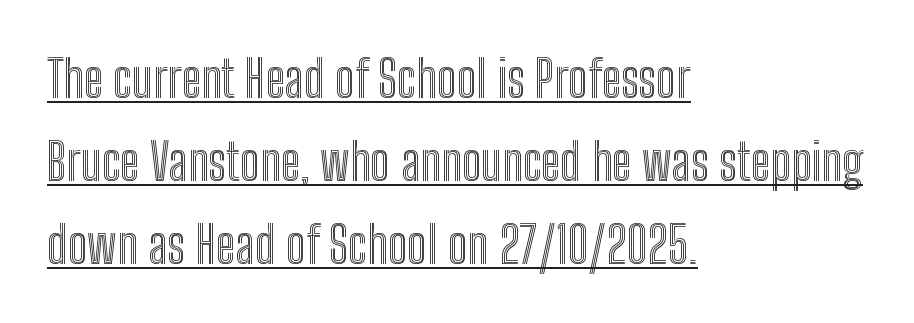
This rendering leaves character spacing at its baseline value. The typesetter chose a ragged-right arrangement here. Note the varied advance widths — an 'i' is clearly narrower than an 'm'. Quick note: interline space is typical. The rendered words wear a rule along their underside. Unlike italic type, these characters show no tilt at all.
